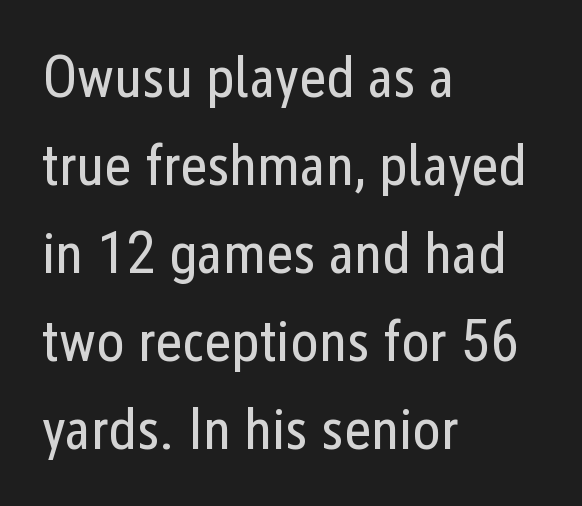
Q: Is the text bold? A: No.
Q: Is the text italic (slanted)? A: No, it is upright.
Q: Is the typeface a serif or a sans-serif typeface? A: Sans-serif.
Q: Is the text underlined? A: No.
Q: How is the paragraph aligned? A: Left-aligned.
Q: Is the spacing between letters normal or unusually wide? A: Normal.
Q: Is the spacing between lines tight, normal or loose? A: Normal.
Q: Width (condensed, normal, or wide)? A: Condensed.
Q: Stroke contrast? A: Low.
Q: x-height? A: Medium.
Q: Monospaced? A: No.
